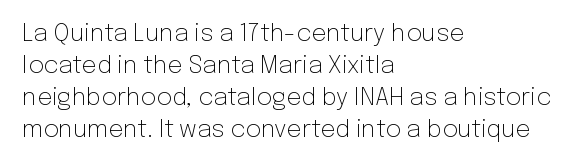
Q: Is the text bold? A: No.
Q: Is the text italic (slanted)? A: No, it is upright.
Q: Is the text underlined? A: No.
Q: How is the paragraph aligned? A: Left-aligned.
Q: Is the spacing between letters normal or unusually wide? A: Normal.
Q: Is the spacing between lines tight, normal or loose? A: Normal.
